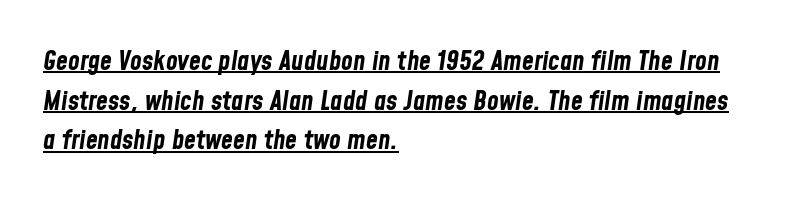
Q: Is the text bold? A: Yes.
Q: Is the text italic (slanted)? A: Yes, it leans right by about 8 degrees.
Q: Is the text underlined? A: Yes.
Q: How is the paragraph aligned? A: Left-aligned.
Q: Is the spacing between letters normal or unusually wide? A: Normal.
Q: Is the spacing between lines tight, normal or loose? A: Normal.
